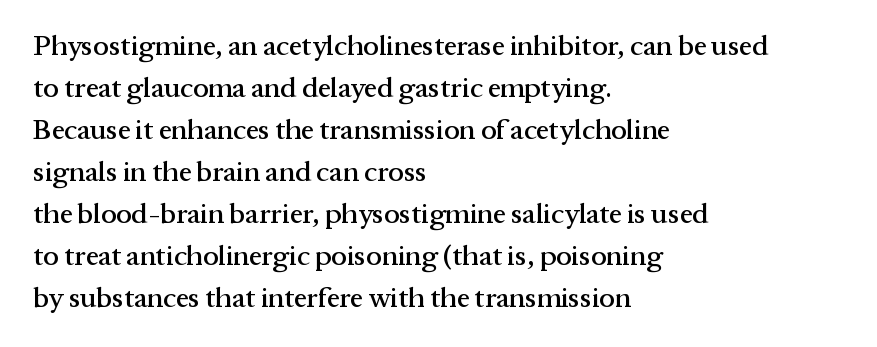
The image shows 28 px serif type, upright; set left-aligned, normal line spacing (1.5x), normal letter spacing, not underlined; medium stroke contrast and a medium x-height.
